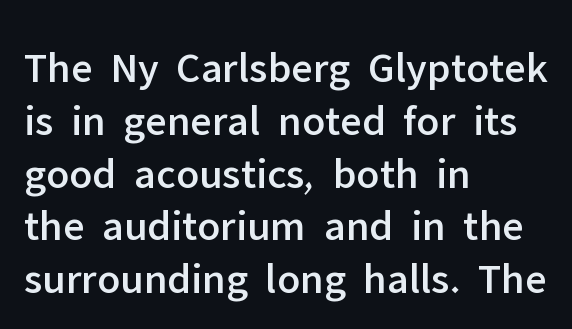
Looks like regular typesetting: each glyph gets only the width it needs. Default kerning and tracking; the words read as compact shapes. The string is rendered with underlining switched off. Nothing sits at the stroke ends, so this counts as sans-serif.
